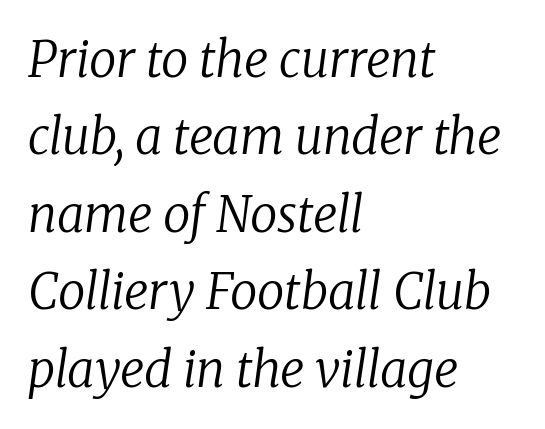
{"serif": "yes", "italic": "yes", "lean": "right", "slant_degrees": 8, "bold": "no", "weight": "regular", "width": "normal", "stroke_contrast": "low", "x_height": "medium", "monospaced": "no", "underline": "no", "align": "left", "line_spacing": "normal", "line_spacing_ratio": 1.58, "letter_spacing": "normal", "letter_spacing_em": 0.0, "glyph_px": 49}
